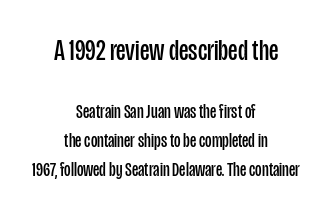
{"serif": "no", "italic": "no", "bold": "no", "weight": "regular", "width": "condensed", "stroke_contrast": "low", "x_height": "large", "monospaced": "no", "underline": "no", "align": "center", "line_spacing": "normal", "line_spacing_ratio": 1.45, "letter_spacing": "normal", "letter_spacing_em": 0.0, "larger_block": "first", "size_ratio": 1.5, "glyph_px": 30}
